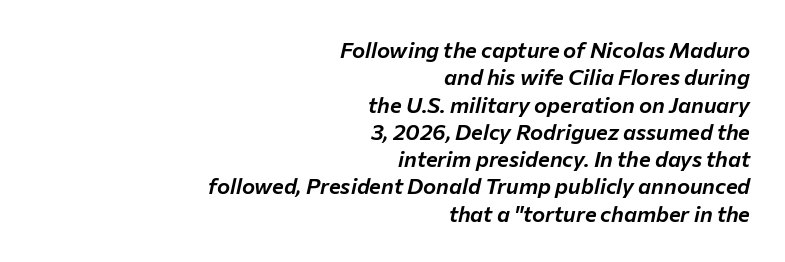
Q: Is the text italic (slanted)? A: Yes, it leans right by about 12 degrees.
Q: Is the text underlined? A: No.
Q: How is the paragraph aligned? A: Right-aligned.
Q: Is the spacing between letters normal or unusually wide? A: Normal.
